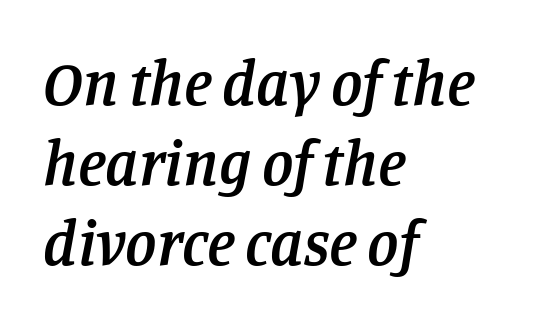
The image shows 63 px semibold serif type, italic (leaning right); set left-aligned, normal line spacing (1.27x), normal letter spacing, not underlined; low stroke contrast and a large x-height.
